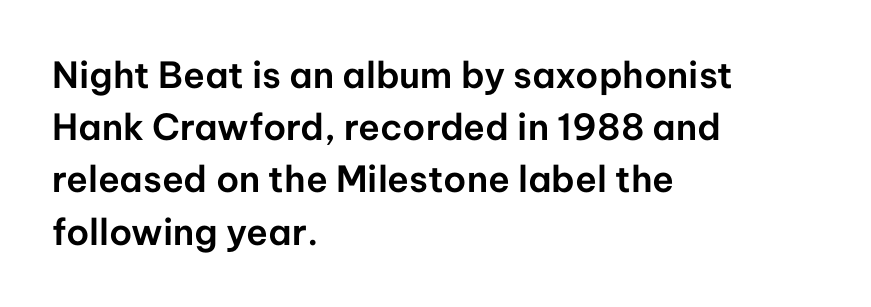
No extra tracking has been applied to these lines. These lines are composed in type without serifs. The vertical gap from one line to the next is medium. Is this a fixed-width face? No — the glyphs have proportional, varying widths. Italic: no, the glyphs are upright roman. The text block is weighted toward the left margin, trailing off unevenly rightward.
